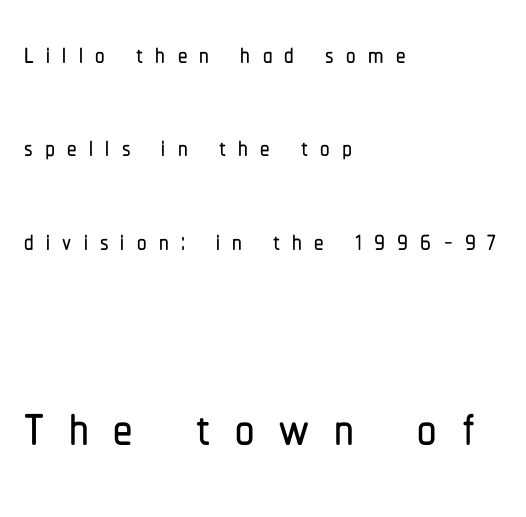
The image shows 77 px condensed sans-serif type, upright; set left-aligned, loose line spacing (2.46x), unusually wide letter spacing (+0.32 em), not underlined; the second (bottom) block is 2.03x larger; low stroke contrast and a medium x-height.
